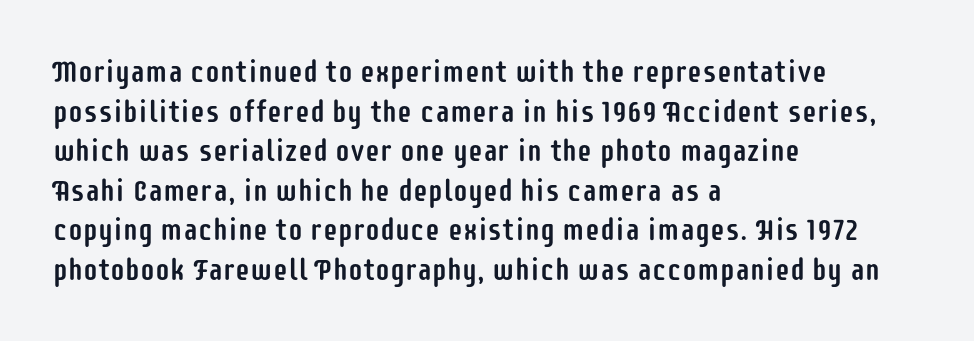
Q: Is the text italic (slanted)? A: No, it is upright.
Q: Is the typeface a serif or a sans-serif typeface? A: Sans-serif.
Q: Is the text underlined? A: No.
Q: How is the paragraph aligned? A: Left-aligned.
Q: Is the spacing between letters normal or unusually wide? A: Normal.
Q: Is the spacing between lines tight, normal or loose? A: Normal.
Q: Width (condensed, normal, or wide)? A: Condensed.
Q: Stroke contrast? A: Low.
Q: x-height? A: Large.
Q: Monospaced? A: No.
